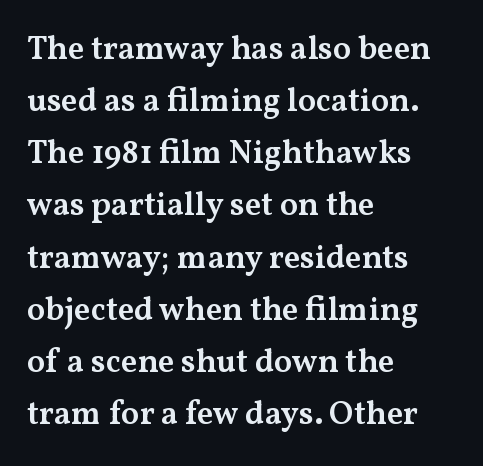
You could call the tracking neutral — neither tight nor loose. Do the characters align in a grid? No, the font is proportional. A typesetter would label this face a serif. A normal amount of white space separates one row of letters from the next. A student would call this left alignment; a typographer would say flush left, rag right.
